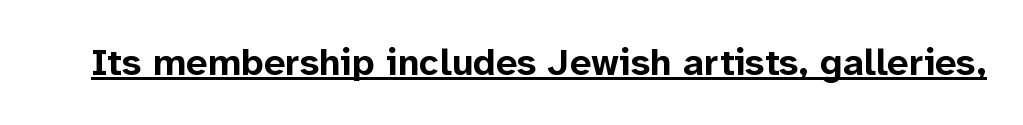
The image shows 38 px bold sans-serif type, upright; set normal letter spacing, underlined; low stroke contrast and a medium x-height.
